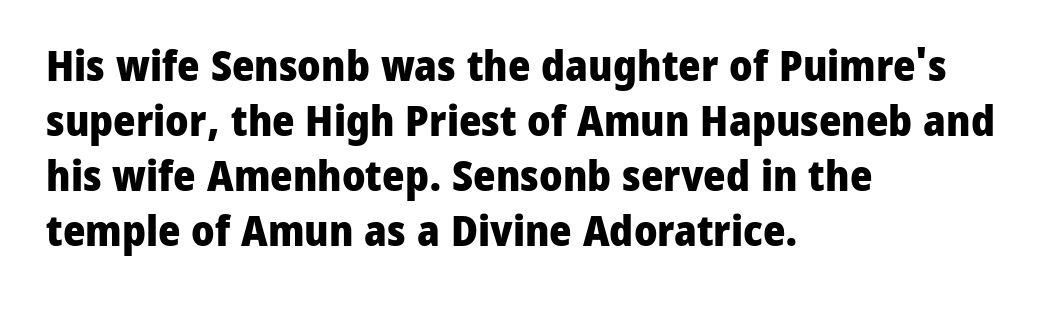
The image shows 43 px heavy sans-serif type, upright; set left-aligned, normal line spacing (1.28x), normal letter spacing, not underlined; low stroke contrast and a medium x-height.
